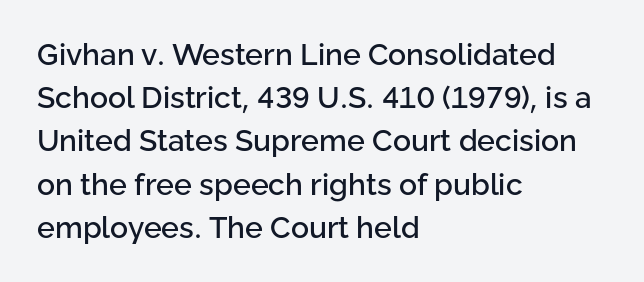
Q: Is the text italic (slanted)? A: No, it is upright.
Q: Is the typeface a serif or a sans-serif typeface? A: Sans-serif.
Q: Is the text underlined? A: No.
Q: How is the paragraph aligned? A: Left-aligned.
Q: Is the spacing between letters normal or unusually wide? A: Normal.
Q: Is the spacing between lines tight, normal or loose? A: Normal.
Q: Width (condensed, normal, or wide)? A: Normal.
Q: Stroke contrast? A: Low.
Q: x-height? A: Medium.
Q: Monospaced? A: No.
